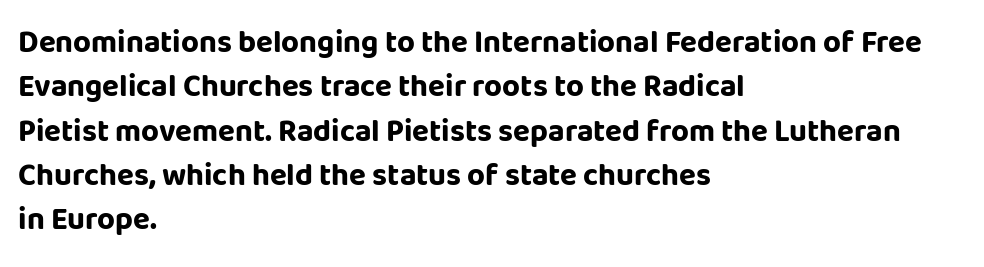
Q: Is the text bold? A: Yes.
Q: Is the text italic (slanted)? A: No, it is upright.
Q: Is the typeface a serif or a sans-serif typeface? A: Sans-serif.
Q: Is the text underlined? A: No.
Q: How is the paragraph aligned? A: Left-aligned.
Q: Is the spacing between letters normal or unusually wide? A: Normal.
Q: Is the spacing between lines tight, normal or loose? A: Normal.
Q: Width (condensed, normal, or wide)? A: Normal.
Q: Stroke contrast? A: Low.
Q: x-height? A: Large.
Q: Monospaced? A: No.
